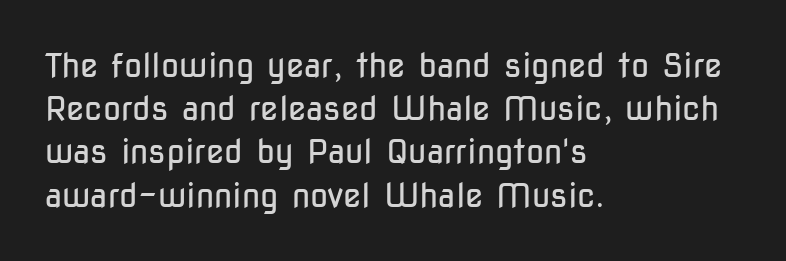
The image shows 33 px regular-weight, condensed sans-serif type, upright; set left-aligned, normal line spacing (1.31x), normal letter spacing, not underlined; low stroke contrast and a medium x-height.
